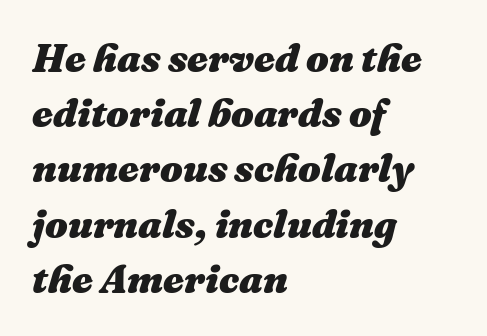
The image shows 40 px heavy type, italic (leaning right); set left-aligned, normal line spacing (1.38x), normal letter spacing, not underlined; medium stroke contrast and a medium x-height.
